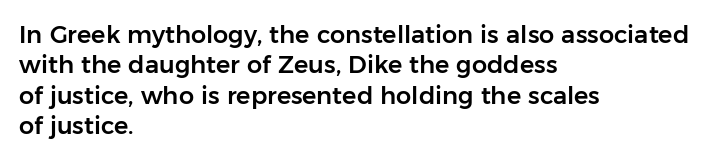
{"italic": "no", "underline": "no", "align": "left", "line_spacing": "normal", "line_spacing_ratio": 1.27, "letter_spacing": "normal", "letter_spacing_em": 0.0, "glyph_px": 24}
